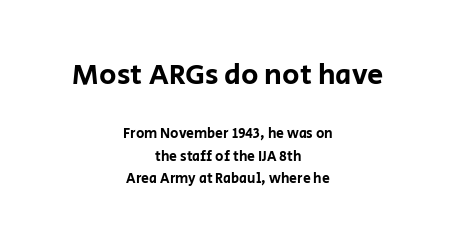
{"serif": "no", "italic": "no", "width": "normal", "stroke_contrast": "low", "x_height": "large", "monospaced": "no", "underline": "no", "align": "center", "line_spacing": "normal", "line_spacing_ratio": 1.59, "letter_spacing": "normal", "letter_spacing_em": 0.0, "larger_block": "first", "size_ratio": 2.07, "glyph_px": 29}
